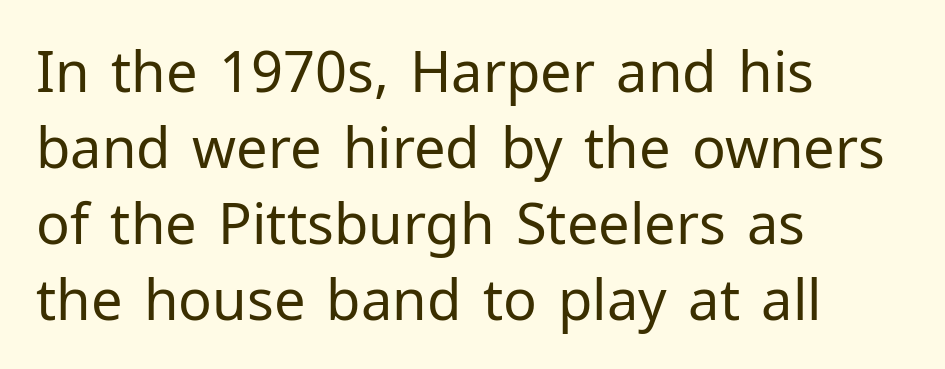
Caption: standard tracking, unaltered. The text was rendered using a sans face with plain stroke endings. The passage is arranged the way most books set body copy — flush left. Unmarked baselines from the first word to the last. A quiet, ordinary-to-light weight characterises the typeface.
